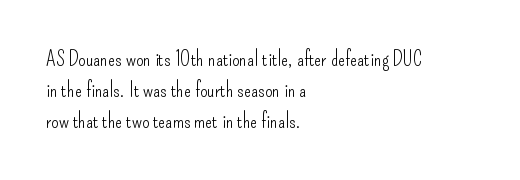
Q: Is the text bold? A: No.
Q: Is the text italic (slanted)? A: No, it is upright.
Q: Is the text underlined? A: No.
Q: How is the paragraph aligned? A: Left-aligned.
Q: Is the spacing between letters normal or unusually wide? A: Normal.
Q: Is the spacing between lines tight, normal or loose? A: Normal.
